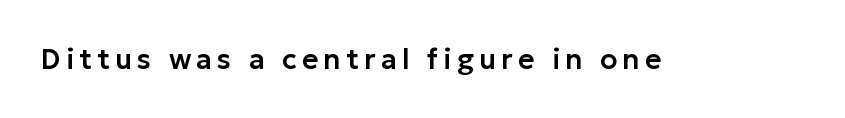
Q: Is the text italic (slanted)? A: No, it is upright.
Q: Is the typeface a serif or a sans-serif typeface? A: Sans-serif.
Q: Is the text underlined? A: No.
Q: Width (condensed, normal, or wide)? A: Normal.
Q: Stroke contrast? A: Low.
Q: x-height? A: Medium.
Q: Monospaced? A: No.
